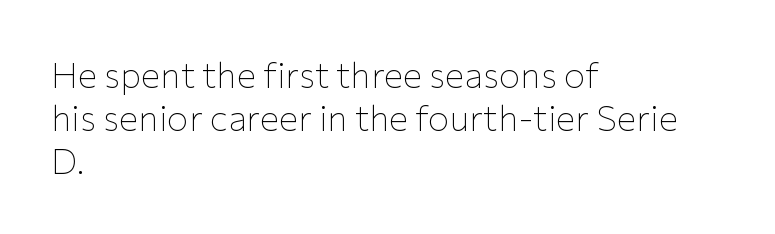
Q: Is the text bold? A: No.
Q: Is the text italic (slanted)? A: No, it is upright.
Q: Is the typeface a serif or a sans-serif typeface? A: Sans-serif.
Q: Is the text underlined? A: No.
Q: How is the paragraph aligned? A: Left-aligned.
Q: Is the spacing between letters normal or unusually wide? A: Normal.
Q: Width (condensed, normal, or wide)? A: Normal.
Q: Stroke contrast? A: Low.
Q: x-height? A: Medium.
Q: Monospaced? A: No.
